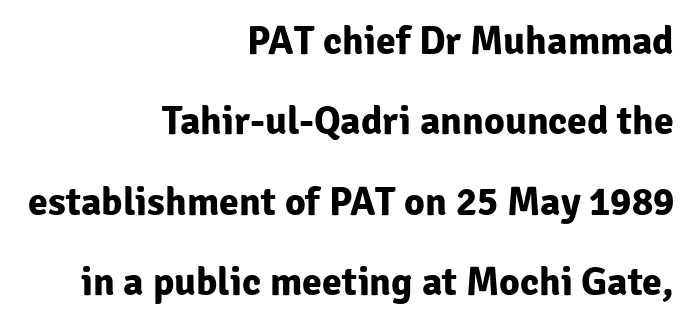
Q: Is the text bold? A: Yes.
Q: Is the text italic (slanted)? A: No, it is upright.
Q: Is the typeface a serif or a sans-serif typeface? A: Sans-serif.
Q: Is the text underlined? A: No.
Q: How is the paragraph aligned? A: Right-aligned.
Q: Is the spacing between letters normal or unusually wide? A: Normal.
Q: Is the spacing between lines tight, normal or loose? A: Loose.
Q: Width (condensed, normal, or wide)? A: Normal.
Q: Stroke contrast? A: Low.
Q: x-height? A: Medium.
Q: Monospaced? A: No.
